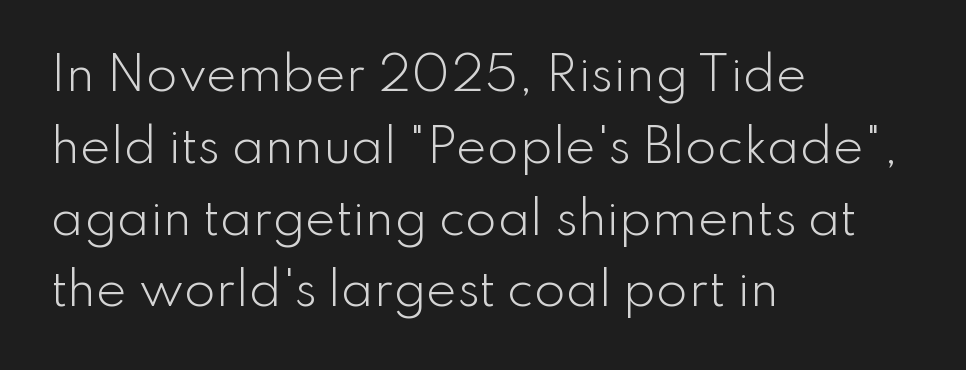
The image shows 46 px light sans-serif type, upright; set left-aligned, normal line spacing (1.56x), normal letter spacing, not underlined; low stroke contrast and a small x-height.
